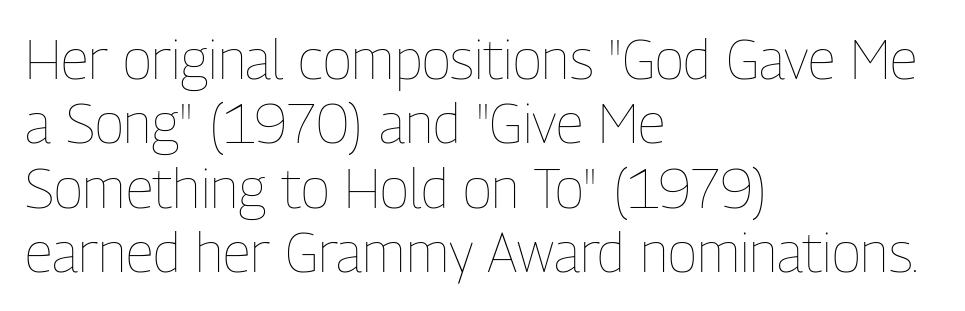
The specimen omits any rule beneath the text block's lines. A light-to-regular cut is what we see here. Reading down the block, your eye returns to a fixed left position each line. The typography opts for an upright posture over an oblique one. Think of a printed novel: that variable character pitch is what you see here.
